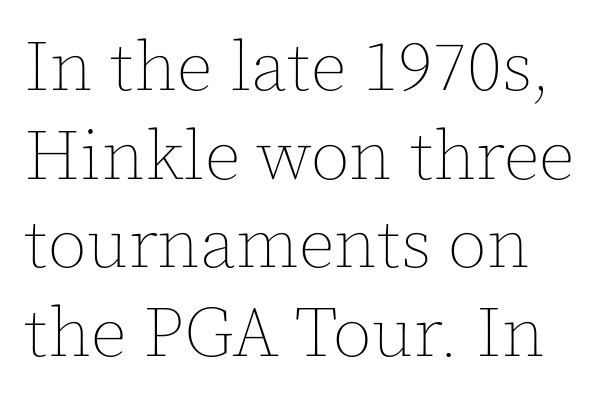
Q: Is the text bold? A: No.
Q: Is the text italic (slanted)? A: No, it is upright.
Q: Is the text underlined? A: No.
Q: How is the paragraph aligned? A: Left-aligned.
Q: Is the spacing between letters normal or unusually wide? A: Normal.
Q: Is the spacing between lines tight, normal or loose? A: Normal.
Q: Width (condensed, normal, or wide)? A: Normal.
Q: x-height? A: Medium.
Q: Monospaced? A: No.
